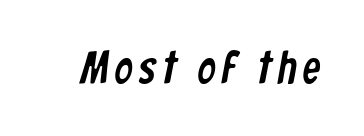
Q: Is the typeface a serif or a sans-serif typeface? A: Sans-serif.
Q: Is the text underlined? A: No.
Q: Width (condensed, normal, or wide)? A: Condensed.
Q: Stroke contrast? A: Low.
Q: x-height? A: Medium.
Q: Monospaced? A: No.
